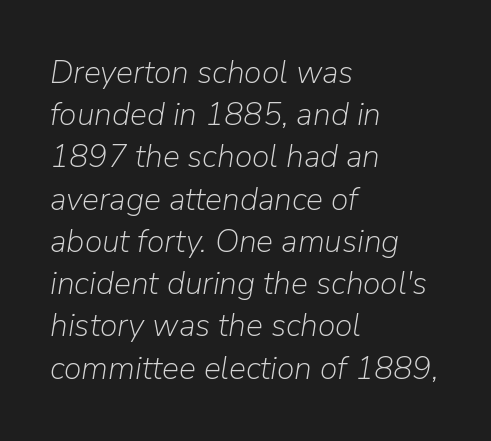
{"italic": "yes", "lean": "right", "slant_degrees": 9, "bold": "no", "weight": "light", "width": "normal", "stroke_contrast": "low", "x_height": "medium", "monospaced": "no", "underline": "no", "align": "left", "line_spacing": "normal", "line_spacing_ratio": 1.32, "letter_spacing": "normal", "letter_spacing_em": 0.0, "glyph_px": 32}
